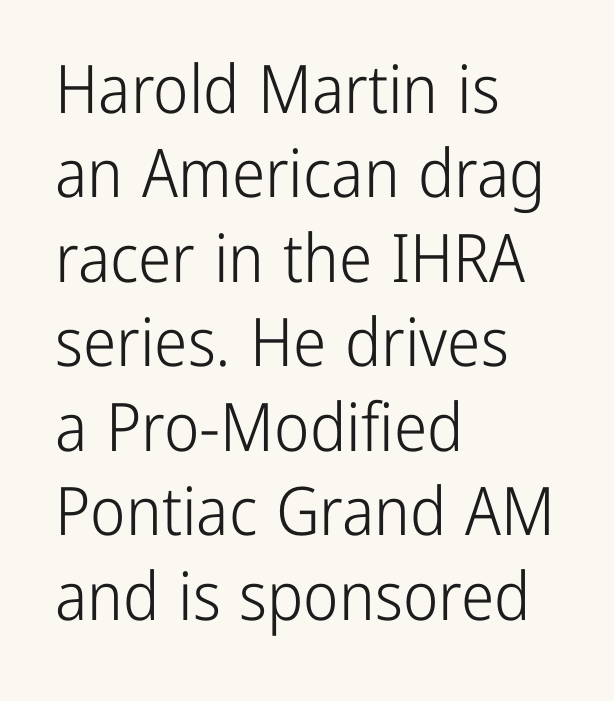
The image shows 67 px light, condensed sans-serif type, upright; set left-aligned, normal line spacing (1.26x), normal letter spacing, not underlined; low stroke contrast and a medium x-height.
